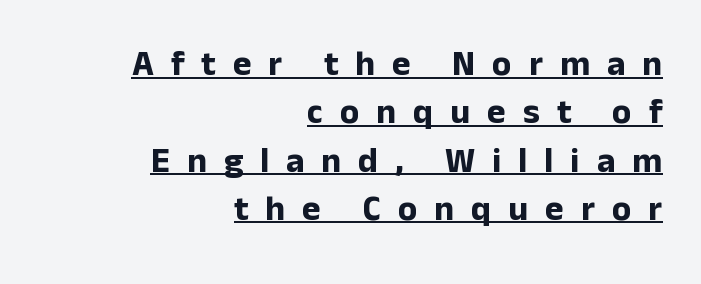
The image shows 35 px bold sans-serif type, upright; set right-aligned, normal line spacing (1.38x), unusually wide letter spacing (+0.49 em), underlined; low stroke contrast and a medium x-height.
